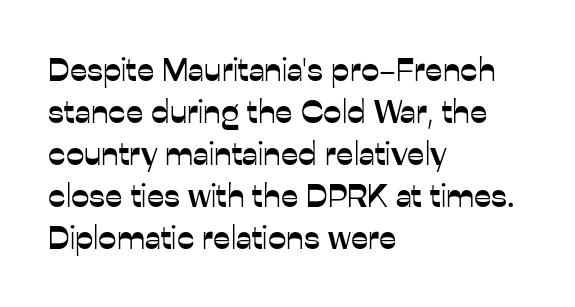
Q: Is the text italic (slanted)? A: No, it is upright.
Q: Is the typeface a serif or a sans-serif typeface? A: Sans-serif.
Q: Is the text underlined? A: No.
Q: How is the paragraph aligned? A: Left-aligned.
Q: Is the spacing between letters normal or unusually wide? A: Normal.
Q: Is the spacing between lines tight, normal or loose? A: Normal.
Q: Width (condensed, normal, or wide)? A: Normal.
Q: Stroke contrast? A: Low.
Q: x-height? A: Medium.
Q: Monospaced? A: No.
